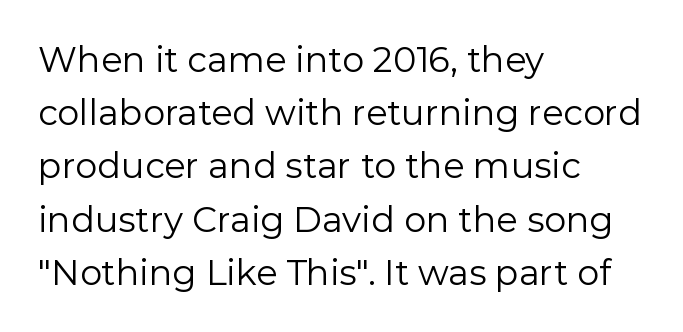
The image shows 35 px regular-weight sans-serif type, upright; set left-aligned, normal line spacing (1.52x), normal letter spacing, not underlined; low stroke contrast and a medium x-height.
